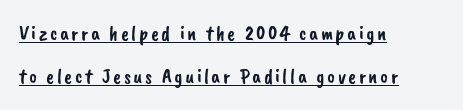
The image shows 21 px text type; set left-aligned, loose line spacing (2.06x), underlined.
